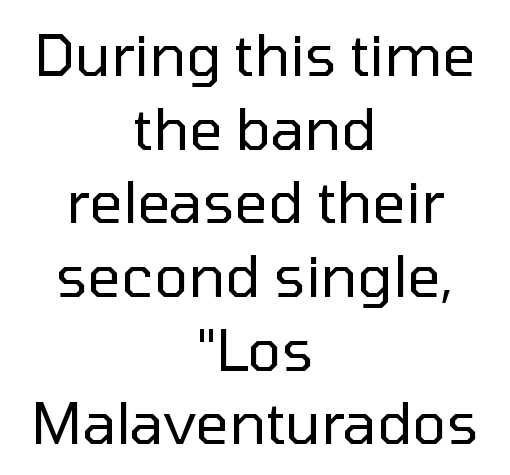
Q: Is the text bold? A: No.
Q: Is the text italic (slanted)? A: No, it is upright.
Q: Is the typeface a serif or a sans-serif typeface? A: Sans-serif.
Q: Is the text underlined? A: No.
Q: How is the paragraph aligned? A: Centered.
Q: Is the spacing between letters normal or unusually wide? A: Normal.
Q: Is the spacing between lines tight, normal or loose? A: Normal.
Q: Width (condensed, normal, or wide)? A: Normal.
Q: Stroke contrast? A: Low.
Q: x-height? A: Medium.
Q: Monospaced? A: No.
